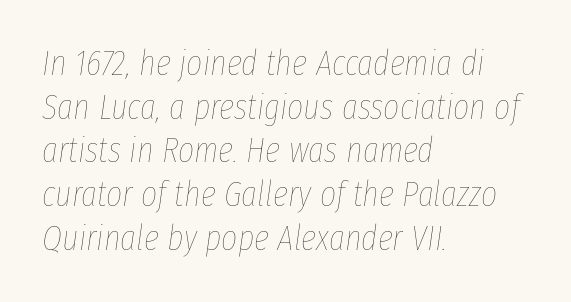
{"italic": "yes", "lean": "right", "slant_degrees": 8, "bold": "no", "weight": "thin", "width": "condensed", "stroke_contrast": "low", "x_height": "medium", "monospaced": "no", "underline": "no", "align": "left", "line_spacing": "normal", "line_spacing_ratio": 1.25, "letter_spacing": "normal", "letter_spacing_em": 0.0, "glyph_px": 35}
